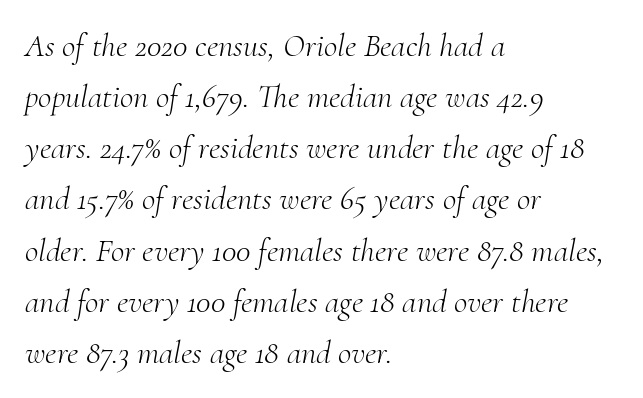
Q: Is the text bold? A: No.
Q: Is the text italic (slanted)? A: Yes, it leans right by about 10 degrees.
Q: Is the typeface a serif or a sans-serif typeface? A: Serif.
Q: Is the text underlined? A: No.
Q: How is the paragraph aligned? A: Left-aligned.
Q: Is the spacing between letters normal or unusually wide? A: Normal.
Q: Is the spacing between lines tight, normal or loose? A: Normal.
Q: Width (condensed, normal, or wide)? A: Normal.
Q: Stroke contrast? A: Medium.
Q: x-height? A: Small.
Q: Monospaced? A: No.
